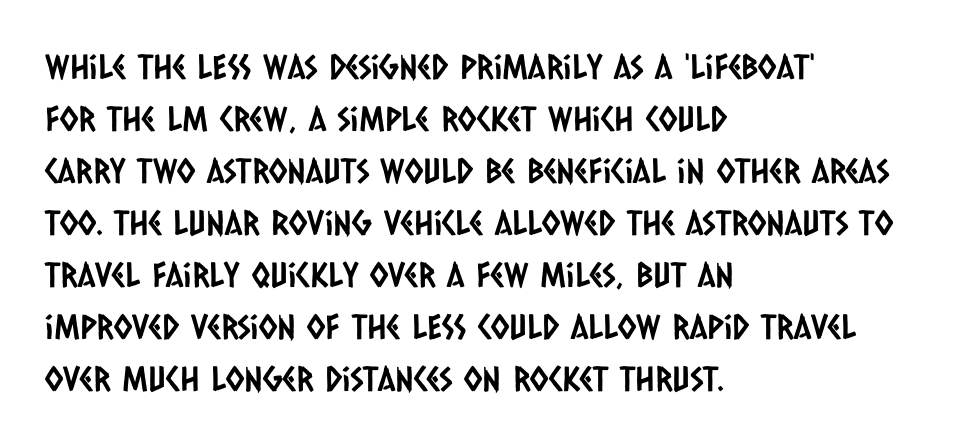
Observe the ordinary spacing: letters are neighbours, not strangers. In terms of letterform style, serifs are entirely absent. Students, observe: this is what conventionally led text looks like. Just letters on the line, the space beneath them empty. The rendering uses natural spacing where letterforms have individual widths.
